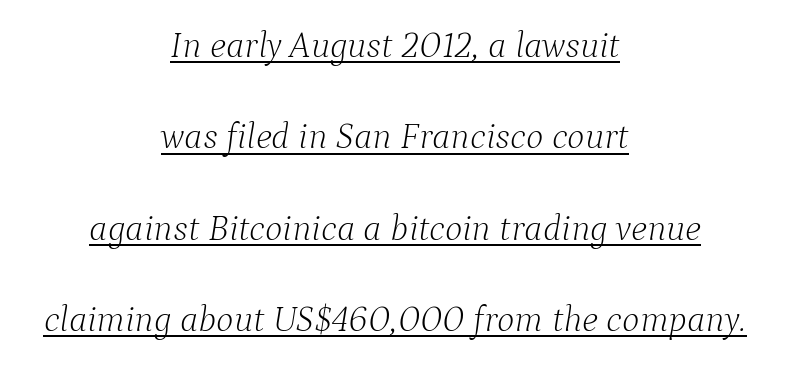
Serif or sans? Serif — the stroke terminals have little feet. Spacing verdict: proportional, widths tailored to each character. These lines were composed using italics. Interline gaps are noticeably wide in this sample. In terms of letterspacing, this is plain default setting.
